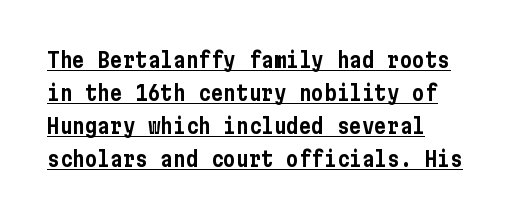
Q: Is the text italic (slanted)? A: No, it is upright.
Q: Is the text underlined? A: Yes.
Q: How is the paragraph aligned? A: Left-aligned.
Q: Is the spacing between letters normal or unusually wide? A: Normal.
Q: Is the spacing between lines tight, normal or loose? A: Normal.
